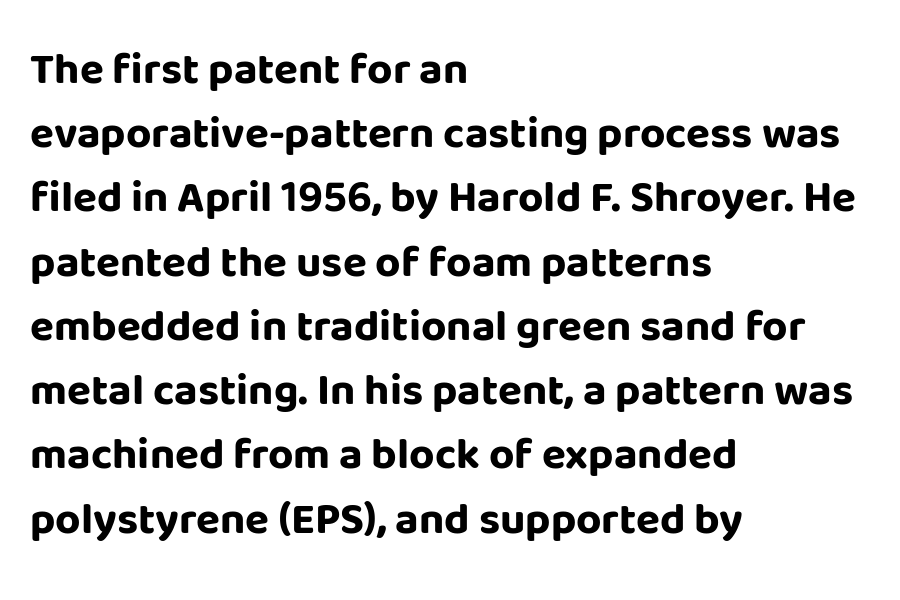
The image shows 44 px bold sans-serif type, upright; set left-aligned, normal line spacing (1.46x), normal letter spacing, not underlined; low stroke contrast and a large x-height.
